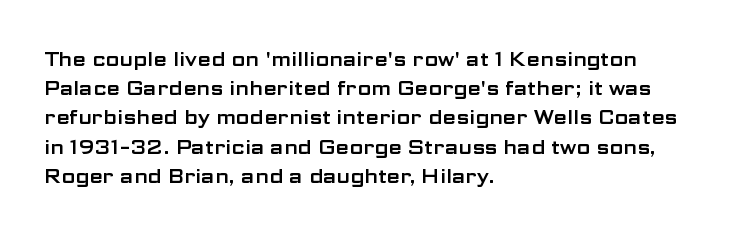
{"italic": "no", "underline": "no", "align": "left", "line_spacing": "normal", "line_spacing_ratio": 1.46, "letter_spacing": "normal", "letter_spacing_em": 0.0, "glyph_px": 20}
